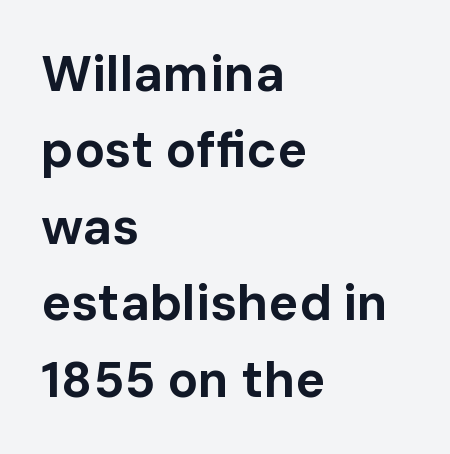
Words appear dense and cohesive because spacing is normal. Check under the words: just untouched page. Nope, no serifs anywhere on these letters. The rag falls on the right side of this text block. When letters stand straight like this, we call the style roman or upright. Heavy, bold letterforms.
